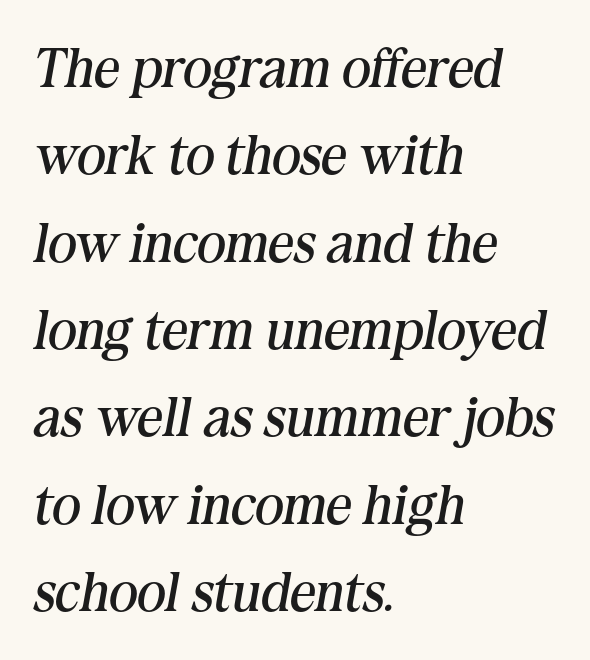
The image shows 56 px regular-weight serif type, italic (leaning right); set left-aligned, normal line spacing (1.56x), normal letter spacing, not underlined; medium stroke contrast and a medium x-height.
